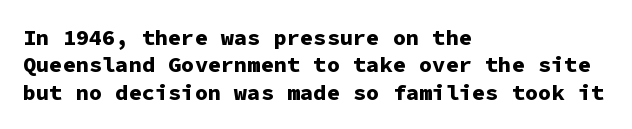
Q: Is the text bold? A: Yes.
Q: Is the text italic (slanted)? A: No, it is upright.
Q: Is the text underlined? A: No.
Q: How is the paragraph aligned? A: Left-aligned.
Q: Is the spacing between letters normal or unusually wide? A: Normal.
Q: Is the spacing between lines tight, normal or loose? A: Normal.
